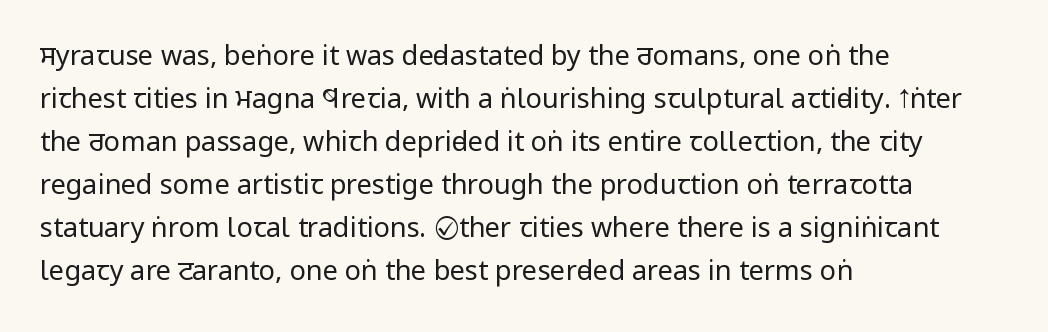
The image shows 27 px text type, upright; set left-aligned, normal line spacing (1.59x), normal letter spacing, not underlined.
